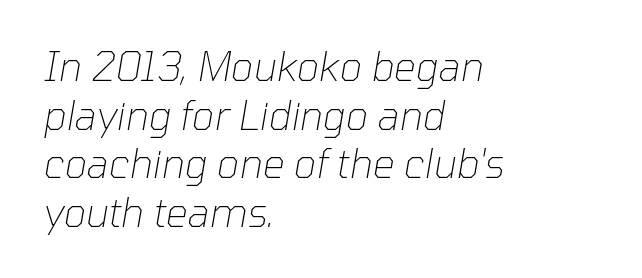
Q: Is the text bold? A: No.
Q: Is the text italic (slanted)? A: Yes, it leans right by about 10 degrees.
Q: Is the text underlined? A: No.
Q: How is the paragraph aligned? A: Left-aligned.
Q: Is the spacing between letters normal or unusually wide? A: Normal.
Q: Is the spacing between lines tight, normal or loose? A: Normal.
Q: Width (condensed, normal, or wide)? A: Normal.
Q: Stroke contrast? A: Low.
Q: x-height? A: Medium.
Q: Monospaced? A: No.
